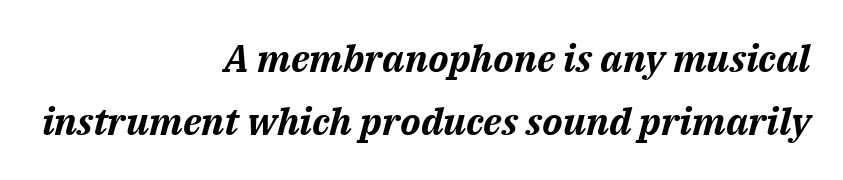
{"italic": "yes", "lean": "right", "slant_degrees": 14, "bold": "yes", "weight": "bold", "width": "normal", "stroke_contrast": "medium", "x_height": "medium", "monospaced": "no", "underline": "no", "align": "right", "line_spacing": "normal", "line_spacing_ratio": 1.66, "letter_spacing": "normal", "letter_spacing_em": 0.0, "glyph_px": 38}
